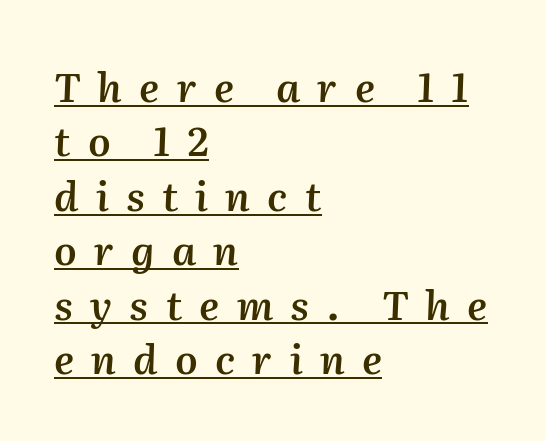
The image shows 40 px semibold type, italic (leaning right); set left-aligned, normal line spacing (1.36x), unusually wide letter spacing (+0.43 em), underlined; medium stroke contrast and a medium x-height.
